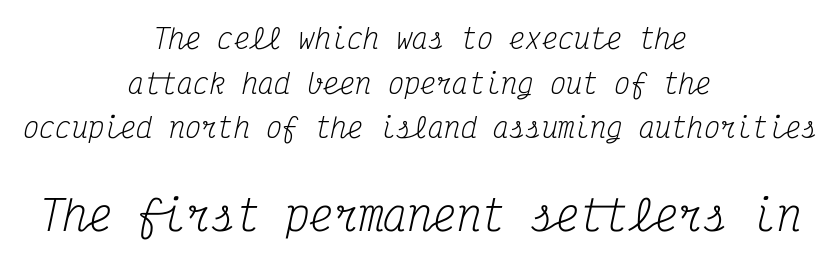
{"serif": "yes", "italic": "yes", "lean": "right", "slant_degrees": 12, "bold": "no", "weight": "regular", "width": "condensed", "stroke_contrast": "medium", "x_height": "medium", "monospaced": "yes", "underline": "no", "align": "center", "line_spacing": "normal", "line_spacing_ratio": 1.65, "letter_spacing": "normal", "letter_spacing_em": 0.0, "larger_block": "second", "size_ratio": 1.52, "glyph_px": 41}
